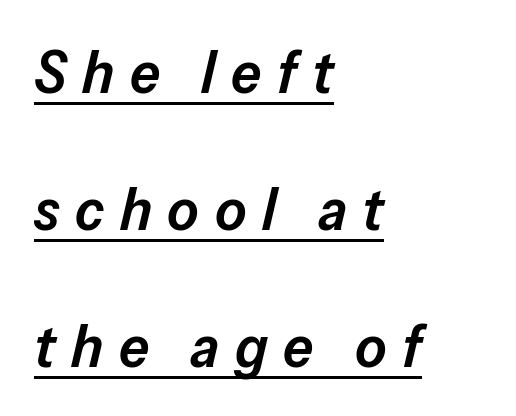
{"italic": "yes", "lean": "right", "slant_degrees": 13, "bold": "semi", "weight": "semibold", "width": "normal", "stroke_contrast": "low", "x_height": "medium", "monospaced": "no", "underline": "yes", "align": "left", "line_spacing": "loose", "line_spacing_ratio": 2.28, "letter_spacing": "wide", "letter_spacing_em": 0.26, "glyph_px": 60}
